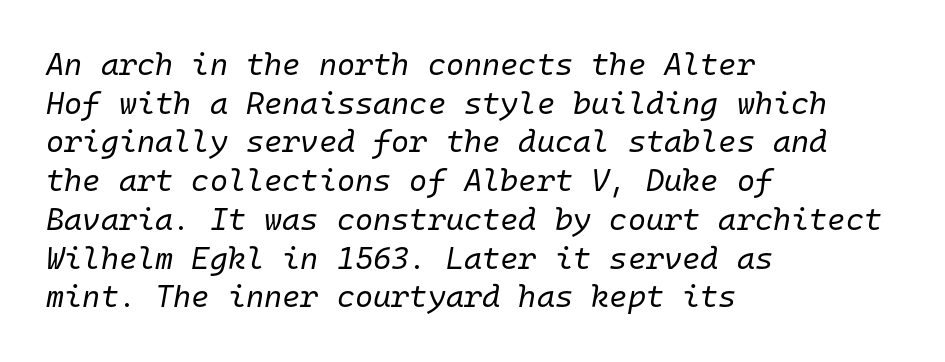
Q: Is the text bold? A: No.
Q: Is the text italic (slanted)? A: Yes, it leans right by about 10 degrees.
Q: Is the text underlined? A: No.
Q: How is the paragraph aligned? A: Left-aligned.
Q: Is the spacing between letters normal or unusually wide? A: Normal.
Q: Is the spacing between lines tight, normal or loose? A: Normal.
Q: Width (condensed, normal, or wide)? A: Normal.
Q: Stroke contrast? A: Low.
Q: x-height? A: Medium.
Q: Monospaced? A: Yes.
